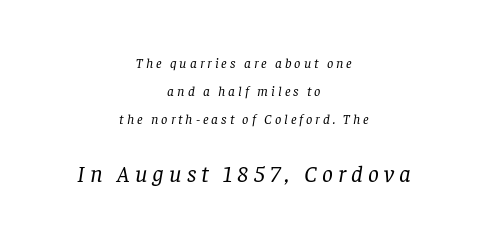
The image shows 24 px text type, italic (leaning right); set centered, loose line spacing (2.0x), unusually wide letter spacing (+0.21 em), not underlined; the second (bottom) block is 1.71x larger.
